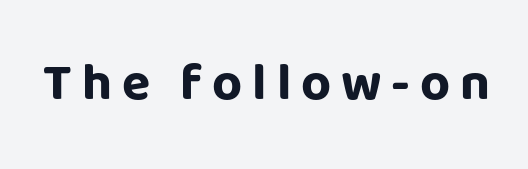
Q: Is the text bold? A: Yes.
Q: Is the text italic (slanted)? A: No, it is upright.
Q: Is the typeface a serif or a sans-serif typeface? A: Sans-serif.
Q: Is the text underlined? A: No.
Q: Width (condensed, normal, or wide)? A: Normal.
Q: Stroke contrast? A: Low.
Q: x-height? A: Large.
Q: Monospaced? A: No.
